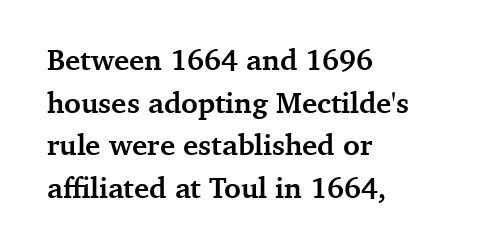
The image shows 29 px semibold serif type, upright; set left-aligned, normal line spacing (1.47x), normal letter spacing, not underlined; medium stroke contrast and a medium x-height.
